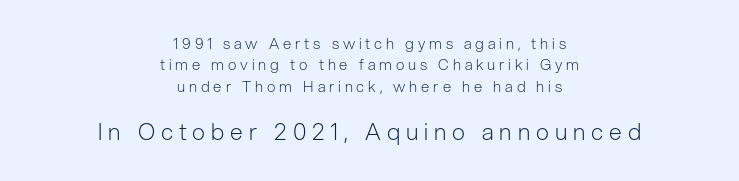
The image shows 23 px text type, upright; set centered, normal line spacing (1.42x), unusually wide letter spacing (+0.26 em), not underlined; the second (bottom) block is 1.53x larger.
